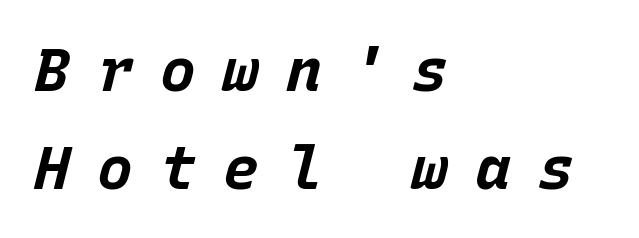
The image shows 60 px bold type, italic (leaning right), monospaced; set left-aligned, normal line spacing (1.63x), unusually wide letter spacing (+0.45 em), not underlined; low stroke contrast and a large x-height.
